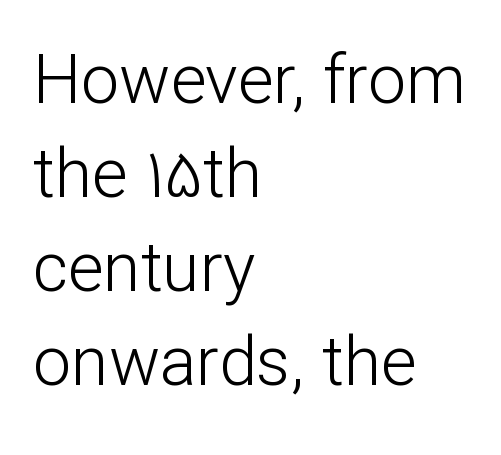
Nobody touched the tracking dial on this one. Letters rest on an invisible, unmarked baseline. The rag falls on the right side of this text block. Whoever set this chose a conventional vertical rhythm.
